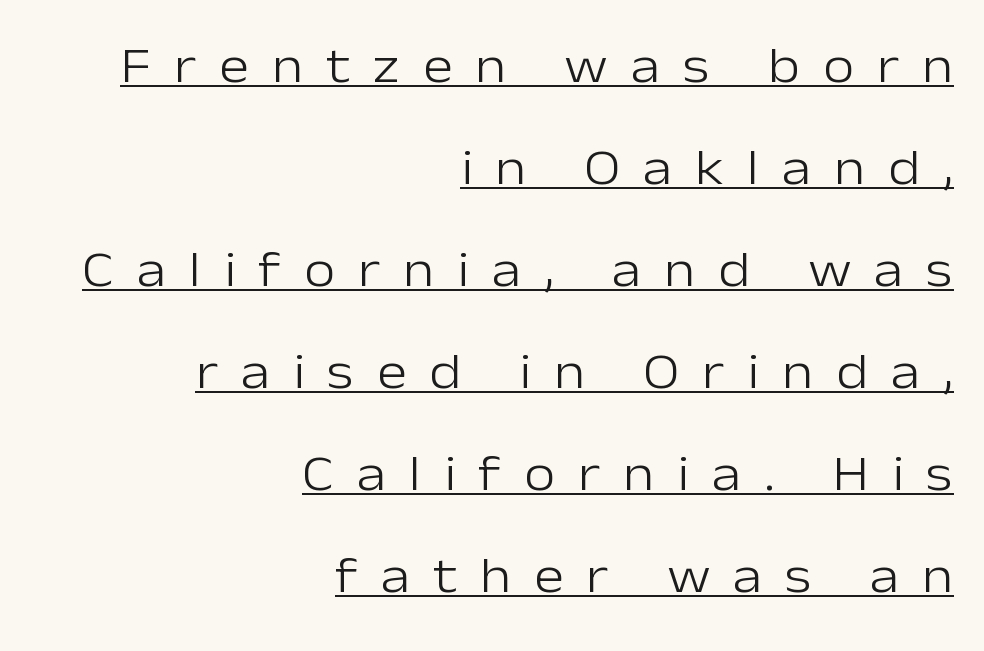
Each line ends at the same right margin while the left side varies. Honestly, the rows look like they've been pulled way apart. Honestly, the letter spacing is so wide it's the main thing you notice. These lines were composed using upright roman letters.
